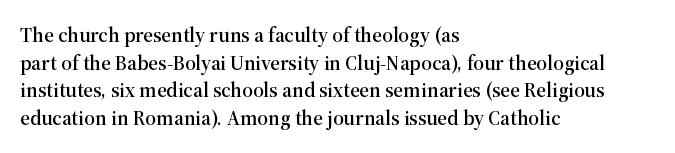
Line starts are locked; line ends wander. Leading matches the norm, producing a regular column. Characters remain perfectly vertical along every line. The area under the type is left untouched. Caption: standard tracking, unaltered.
